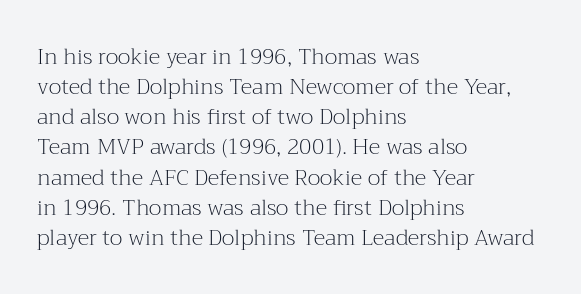
{"italic": "no", "bold": "no", "underline": "no", "align": "left", "line_spacing": "normal", "line_spacing_ratio": 1.37, "letter_spacing": "normal", "letter_spacing_em": 0.0, "glyph_px": 22}
